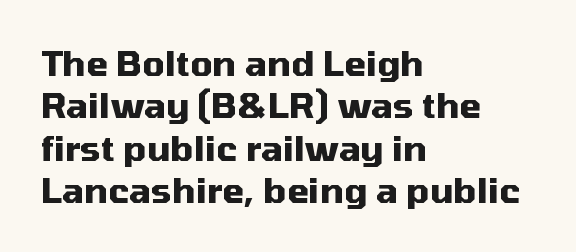
The image shows 35 px heavy sans-serif type, upright; set left-aligned, line spacing 1.21x, normal letter spacing, not underlined; medium stroke contrast and a medium x-height.
